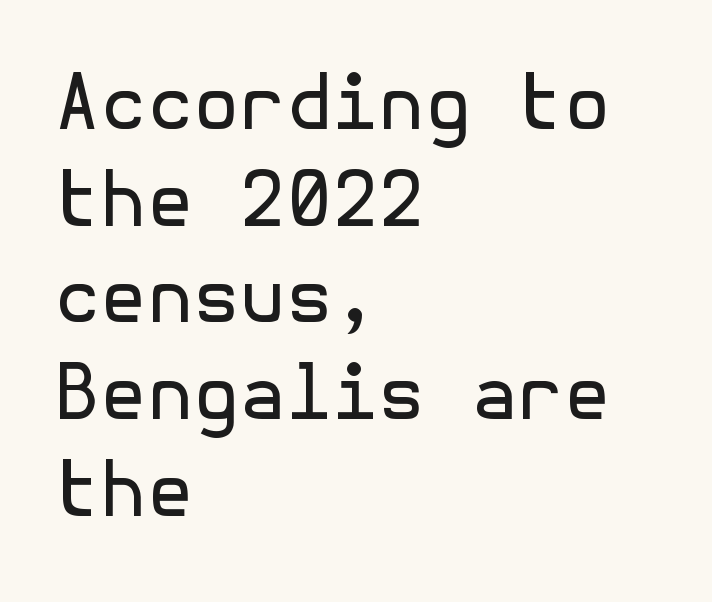
The image shows 75 px regular-weight sans-serif type, upright; set left-aligned, normal line spacing (1.29x), normal letter spacing, not underlined; a medium x-height.
